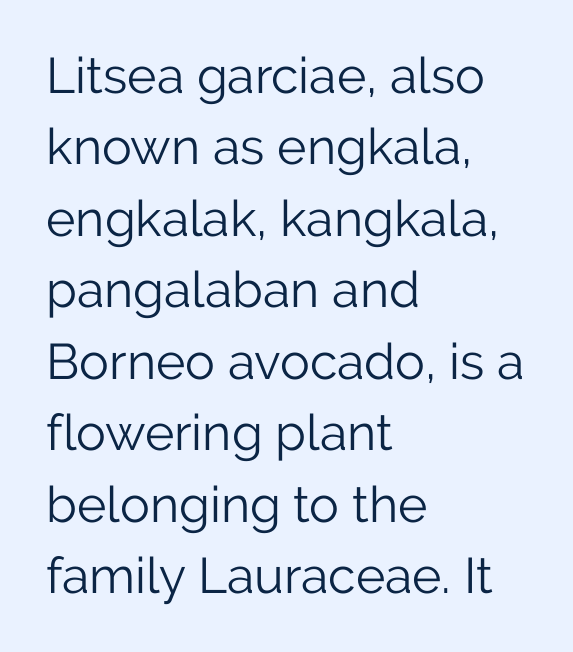
Has an underline been added? It has not. The characters display no serif detailing; their extremities are plain. You could not count columns in this text — the font is proportionally spaced. In terms of leading, this rendering sits right in the middle.
